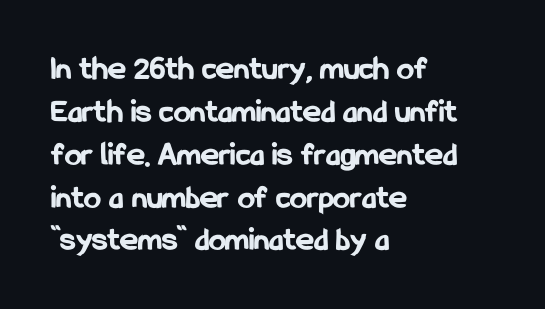
Q: Is the text bold? A: Yes.
Q: Is the text italic (slanted)? A: No, it is upright.
Q: Is the typeface a serif or a sans-serif typeface? A: Sans-serif.
Q: Is the text underlined? A: No.
Q: How is the paragraph aligned? A: Left-aligned.
Q: Is the spacing between letters normal or unusually wide? A: Normal.
Q: Is the spacing between lines tight, normal or loose? A: Normal.
Q: Width (condensed, normal, or wide)? A: Condensed.
Q: Stroke contrast? A: Low.
Q: x-height? A: Medium.
Q: Monospaced? A: No.
